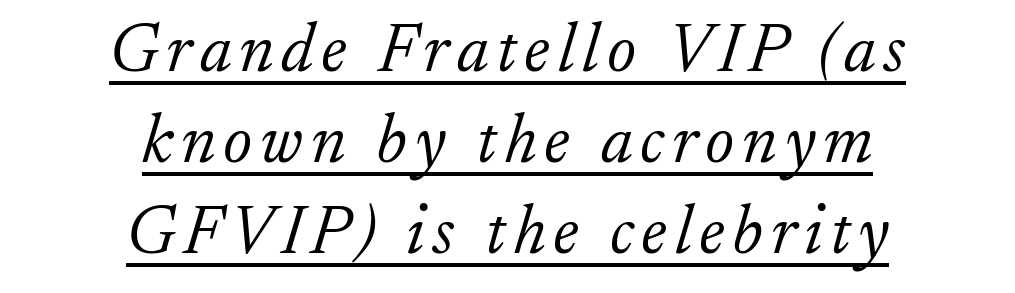
Looks like regular typesetting: each glyph gets only the width it needs. Compared with a flush-left layout, this one balances lines on the center instead. Vertical spacing — default. The rendering applies a slant to the glyphs. Weight: regular or lighter. The glyphs in this specimen are seriffed.
